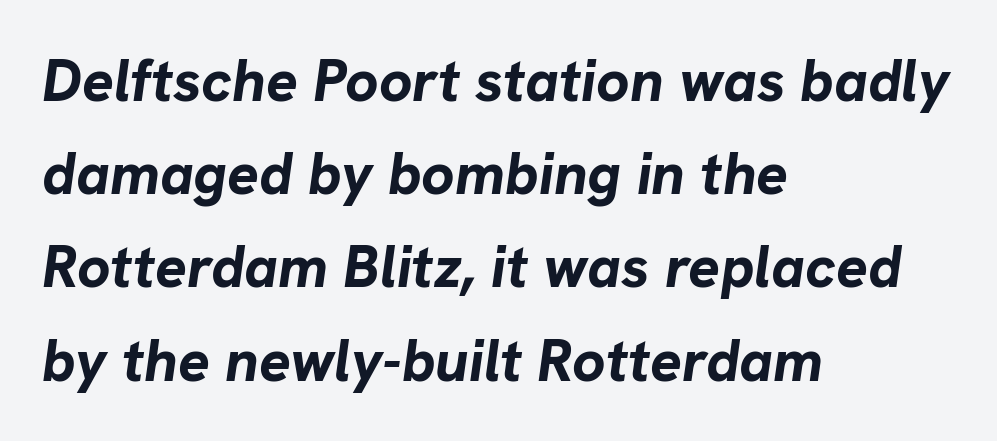
The image shows 59 px bold type, italic (leaning right); set left-aligned, normal line spacing (1.58x), normal letter spacing, not underlined; low stroke contrast and a medium x-height.
